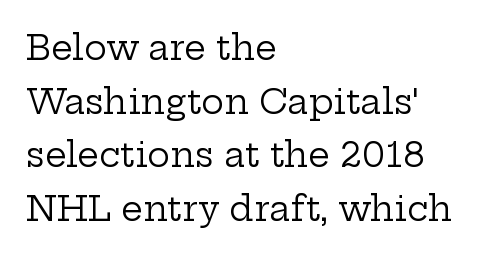
Q: Is the text bold? A: No.
Q: Is the text italic (slanted)? A: No, it is upright.
Q: Is the typeface a serif or a sans-serif typeface? A: Serif.
Q: Is the text underlined? A: No.
Q: How is the paragraph aligned? A: Left-aligned.
Q: Is the spacing between letters normal or unusually wide? A: Normal.
Q: Is the spacing between lines tight, normal or loose? A: Normal.
Q: Width (condensed, normal, or wide)? A: Wide.
Q: Stroke contrast? A: Low.
Q: x-height? A: Medium.
Q: Monospaced? A: No.
